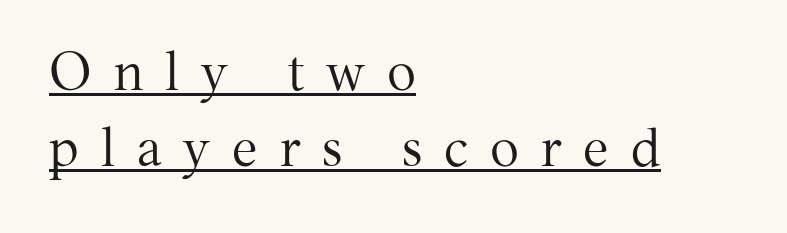
The image shows 54 px regular-weight serif type, upright; set left-aligned, normal line spacing (1.41x), unusually wide letter spacing (+0.41 em), underlined; medium stroke contrast and a medium x-height.
